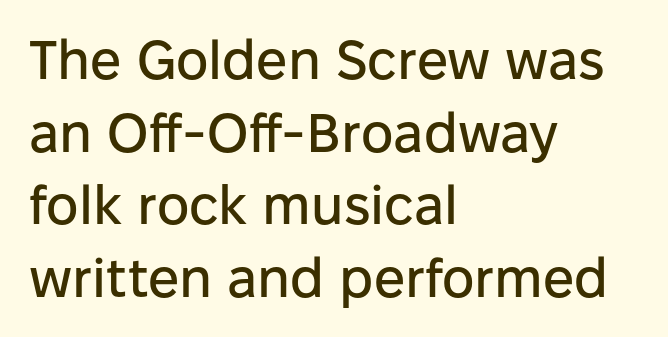
Q: Is the text italic (slanted)? A: No, it is upright.
Q: Is the typeface a serif or a sans-serif typeface? A: Sans-serif.
Q: Is the text underlined? A: No.
Q: How is the paragraph aligned? A: Left-aligned.
Q: Is the spacing between letters normal or unusually wide? A: Normal.
Q: Is the spacing between lines tight, normal or loose? A: Normal.
Q: Width (condensed, normal, or wide)? A: Normal.
Q: Stroke contrast? A: Low.
Q: x-height? A: Medium.
Q: Monospaced? A: No.
